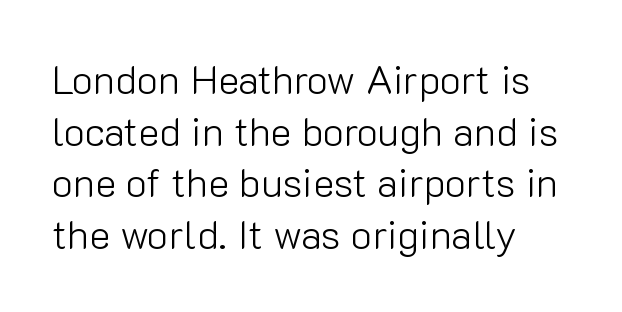
Regarding leading, the lines here are spaced in the standard way. Check the space under the baseline: it is left empty. Alignment: flush left. The text was rendered using a sans face with plain stroke endings.
